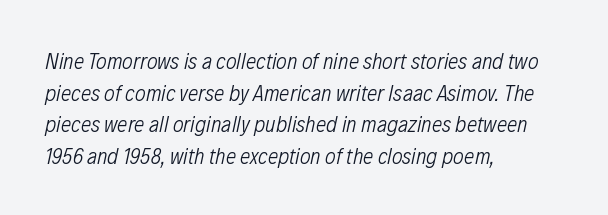
The image shows 23 px text type, italic (leaning right); set left-aligned, normal line spacing (1.38x), normal letter spacing, not underlined.
